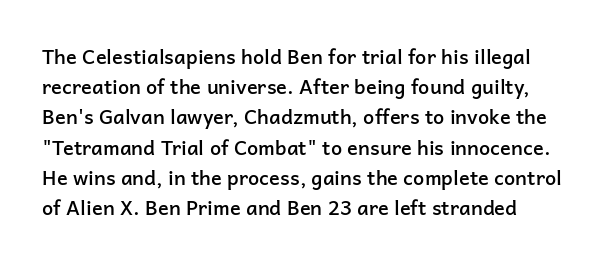
The image shows 20 px text type, upright; set left-aligned, normal line spacing (1.51x), normal letter spacing, not underlined.
